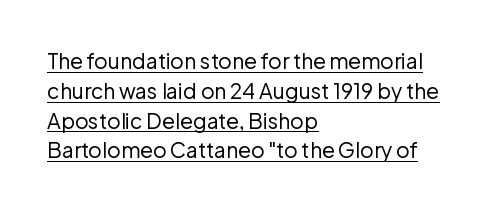
Q: Is the text bold? A: No.
Q: Is the text italic (slanted)? A: No, it is upright.
Q: Is the text underlined? A: Yes.
Q: How is the paragraph aligned? A: Left-aligned.
Q: Is the spacing between letters normal or unusually wide? A: Normal.
Q: Is the spacing between lines tight, normal or loose? A: Normal.
